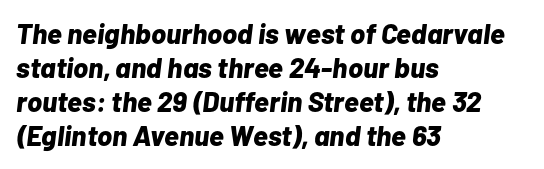
{"italic": "yes", "lean": "right", "slant_degrees": 7, "bold": "yes", "weight": "bold", "width": "normal", "stroke_contrast": "low", "x_height": "medium", "monospaced": "no", "underline": "no", "align": "left", "line_spacing_ratio": 1.22, "letter_spacing": "normal", "letter_spacing_em": 0.0, "glyph_px": 28}
